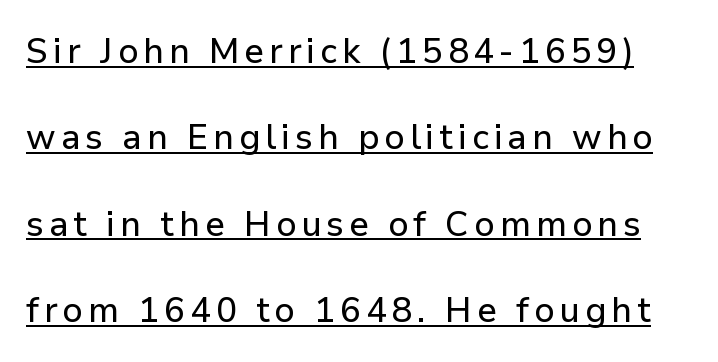
The image shows 36 px sans-serif type, upright; set loose line spacing (2.4x), underlined; low stroke contrast and a medium x-height.
